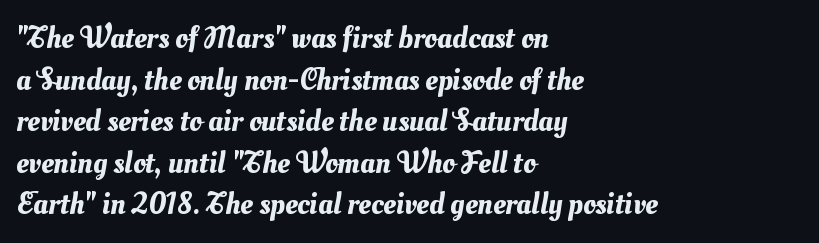
In CSS terms this would be text-align: left. Each word holds together tightly as a unit, with standard inter-letter gaps. Compared with typical paragraphs, the rows here are spaced about the same. The letters advance in unequal steps, a hallmark of proportional type. The zone under the glyphs is completely vacant.
